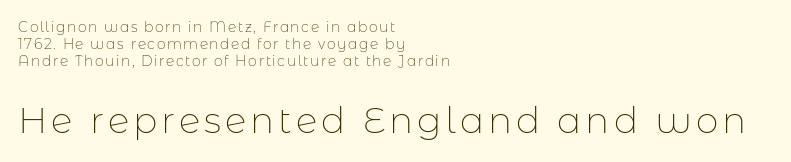
Q: Is the text bold? A: No.
Q: Is the text italic (slanted)? A: No, it is upright.
Q: Is the typeface a serif or a sans-serif typeface? A: Sans-serif.
Q: Is the text underlined? A: No.
Q: How is the paragraph aligned? A: Left-aligned.
Q: Which block of text is set in a larger size, the first (top) or the second (bottom)? A: The second (bottom) one.
Q: Width (condensed, normal, or wide)? A: Normal.
Q: Stroke contrast? A: Low.
Q: x-height? A: Medium.
Q: Monospaced? A: No.
